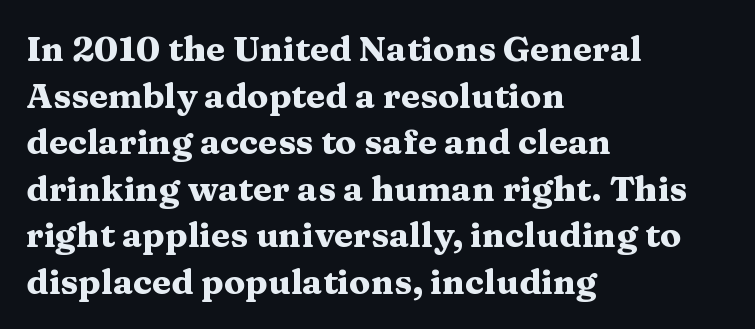
Q: Is the text bold? A: Yes.
Q: Is the text italic (slanted)? A: No, it is upright.
Q: Is the typeface a serif or a sans-serif typeface? A: Serif.
Q: Is the text underlined? A: No.
Q: How is the paragraph aligned? A: Left-aligned.
Q: Is the spacing between letters normal or unusually wide? A: Normal.
Q: Is the spacing between lines tight, normal or loose? A: Normal.
Q: Width (condensed, normal, or wide)? A: Wide.
Q: Stroke contrast? A: Medium.
Q: x-height? A: Medium.
Q: Monospaced? A: No.
